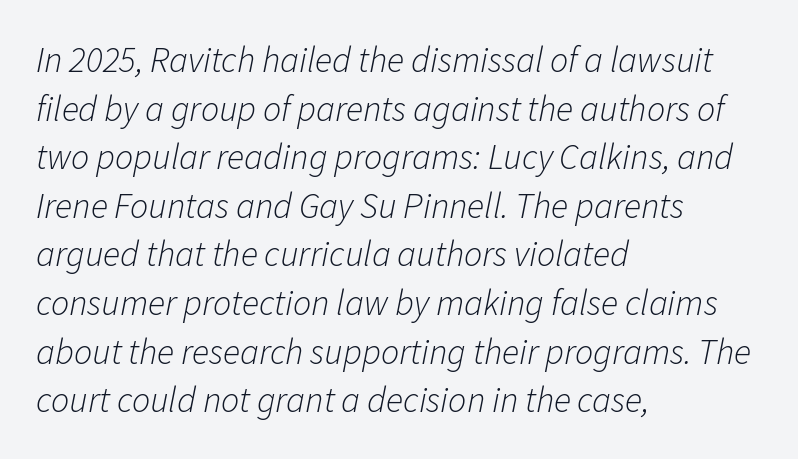
Q: Is the text bold? A: No.
Q: Is the text italic (slanted)? A: Yes, it leans right by about 11 degrees.
Q: Is the text underlined? A: No.
Q: How is the paragraph aligned? A: Left-aligned.
Q: Is the spacing between letters normal or unusually wide? A: Normal.
Q: Is the spacing between lines tight, normal or loose? A: Normal.
Q: Width (condensed, normal, or wide)? A: Normal.
Q: Stroke contrast? A: Low.
Q: x-height? A: Medium.
Q: Monospaced? A: No.
